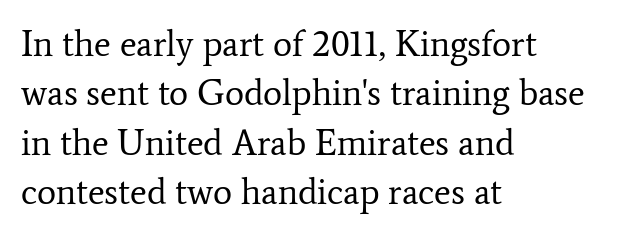
Q: Is the text bold? A: No.
Q: Is the text italic (slanted)? A: No, it is upright.
Q: Is the typeface a serif or a sans-serif typeface? A: Serif.
Q: Is the text underlined? A: No.
Q: How is the paragraph aligned? A: Left-aligned.
Q: Is the spacing between letters normal or unusually wide? A: Normal.
Q: Is the spacing between lines tight, normal or loose? A: Normal.
Q: Width (condensed, normal, or wide)? A: Normal.
Q: Stroke contrast? A: Low.
Q: x-height? A: Medium.
Q: Monospaced? A: No.
